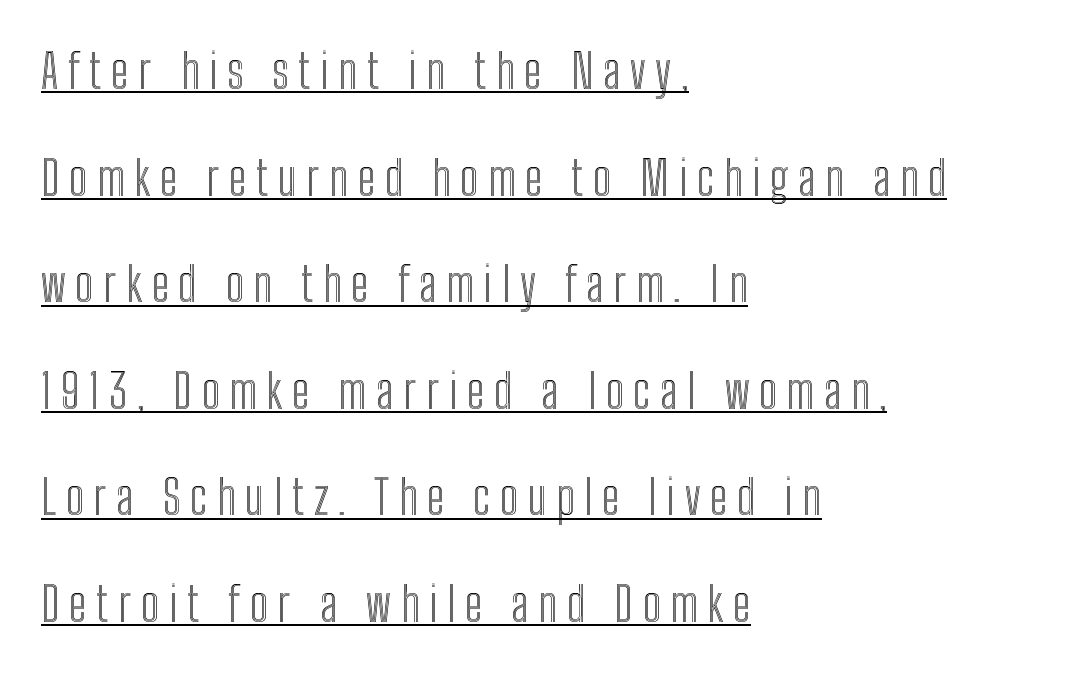
The image shows 48 px condensed type, upright; set left-aligned, loose line spacing (2.22x), unusually wide letter spacing (+0.2 em), underlined; a medium x-height.
